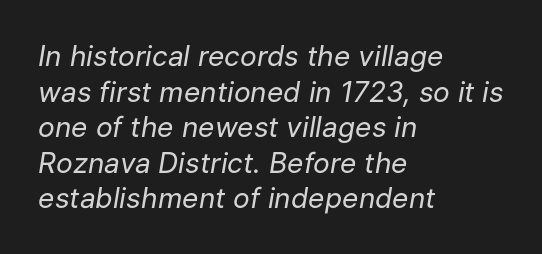
{"italic": "yes", "lean": "right", "slant_degrees": 9, "bold": "no", "weight": "regular", "width": "normal", "stroke_contrast": "low", "x_height": "medium", "monospaced": "no", "underline": "no", "align": "left", "line_spacing": "normal", "line_spacing_ratio": 1.27, "letter_spacing": "normal", "letter_spacing_em": 0.0, "glyph_px": 28}
